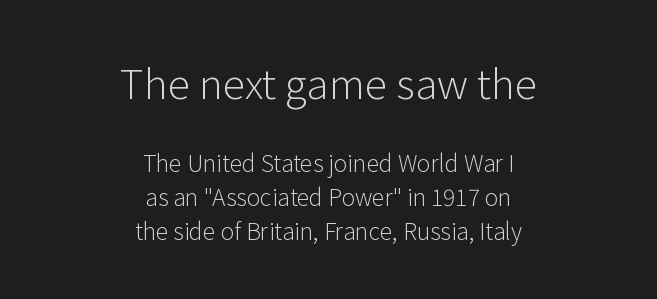
{"serif": "no", "italic": "no", "bold": "no", "weight": "light", "width": "normal", "stroke_contrast": "low", "x_height": "medium", "monospaced": "no", "underline": "no", "align": "center", "line_spacing": "normal", "line_spacing_ratio": 1.49, "letter_spacing": "normal", "letter_spacing_em": 0.0, "larger_block": "first", "size_ratio": 1.78, "glyph_px": 41}
